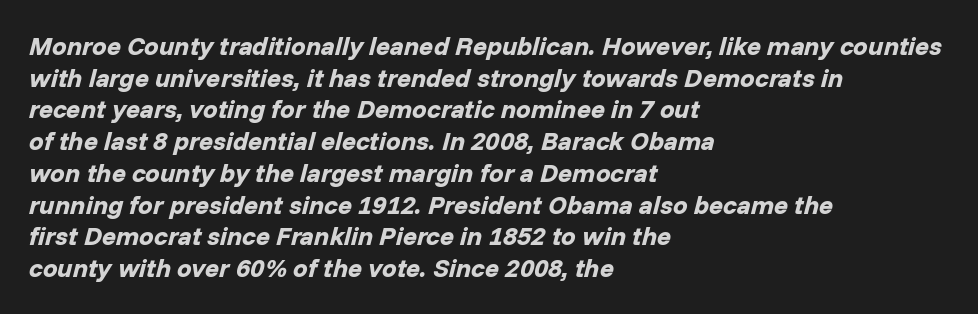
The image shows 26 px bold type, italic (leaning right); set left-aligned, line spacing 1.22x, normal letter spacing, not underlined.
